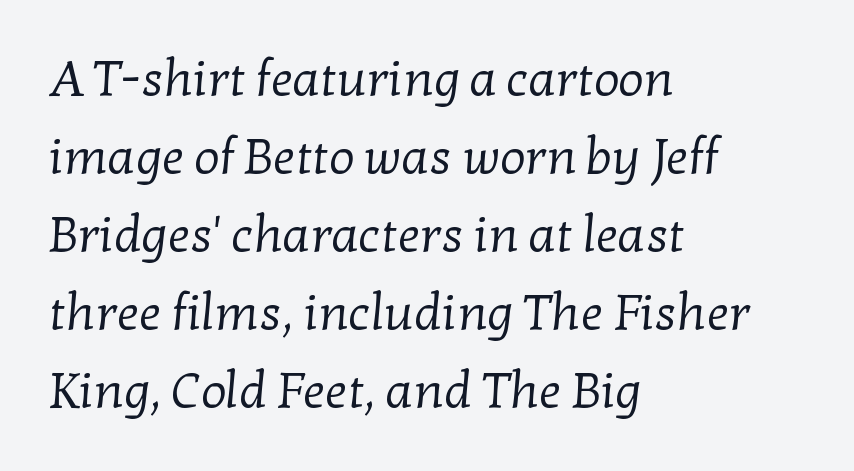
Q: Is the text bold? A: No.
Q: Is the typeface a serif or a sans-serif typeface? A: Serif.
Q: Is the text underlined? A: No.
Q: How is the paragraph aligned? A: Left-aligned.
Q: Is the spacing between letters normal or unusually wide? A: Normal.
Q: Is the spacing between lines tight, normal or loose? A: Normal.
Q: Width (condensed, normal, or wide)? A: Normal.
Q: Stroke contrast? A: Low.
Q: x-height? A: Medium.
Q: Monospaced? A: No.
